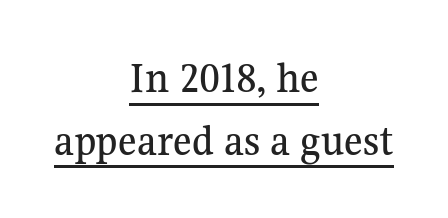
The image shows 45 px serif type, upright; set centered, normal line spacing (1.39x), normal letter spacing, underlined; medium stroke contrast and a medium x-height.
